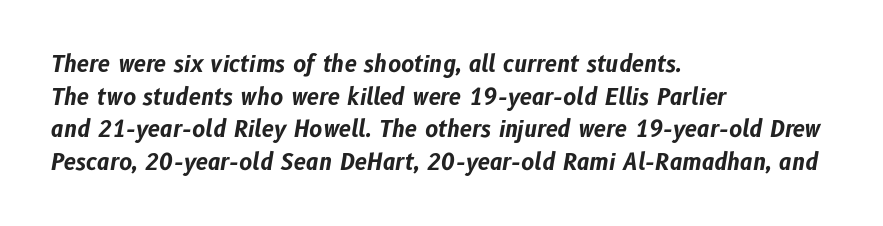
The image shows 22 px bold type, italic (leaning right); set left-aligned, normal line spacing (1.48x), normal letter spacing, not underlined.
